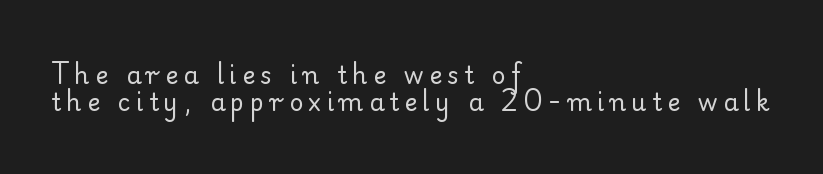
The image shows 24 px text type, upright; set left-aligned, tight line spacing (1.13x), unusually wide letter spacing (+0.23 em), not underlined.
